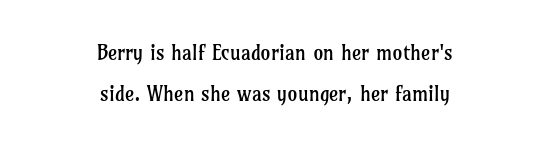
Q: Is the text bold? A: No.
Q: Is the text italic (slanted)? A: No, it is upright.
Q: Is the text underlined? A: No.
Q: How is the paragraph aligned? A: Centered.
Q: Is the spacing between letters normal or unusually wide? A: Normal.
Q: Is the spacing between lines tight, normal or loose? A: Loose.
